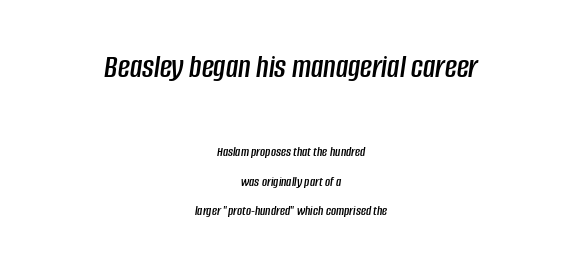
{"italic": "yes", "lean": "right", "slant_degrees": 8, "width": "condensed", "stroke_contrast": "low", "x_height": "large", "monospaced": "no", "underline": "no", "align": "center", "line_spacing": "loose", "line_spacing_ratio": 2.11, "letter_spacing": "normal", "letter_spacing_em": 0.0, "larger_block": "first", "size_ratio": 2.36, "glyph_px": 33}
